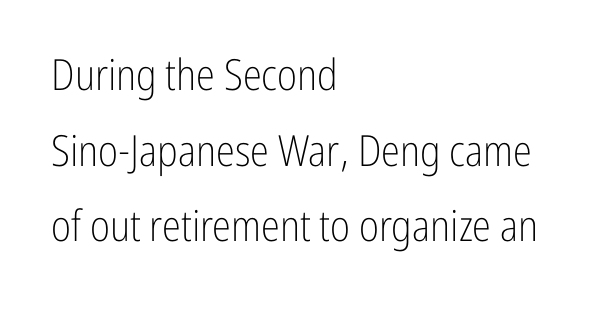
{"serif": "no", "italic": "no", "bold": "no", "weight": "light", "width": "condensed", "stroke_contrast": "low", "x_height": "medium", "monospaced": "no", "underline": "no", "align": "left", "line_spacing_ratio": 1.76, "letter_spacing": "normal", "letter_spacing_em": 0.0, "glyph_px": 43}
